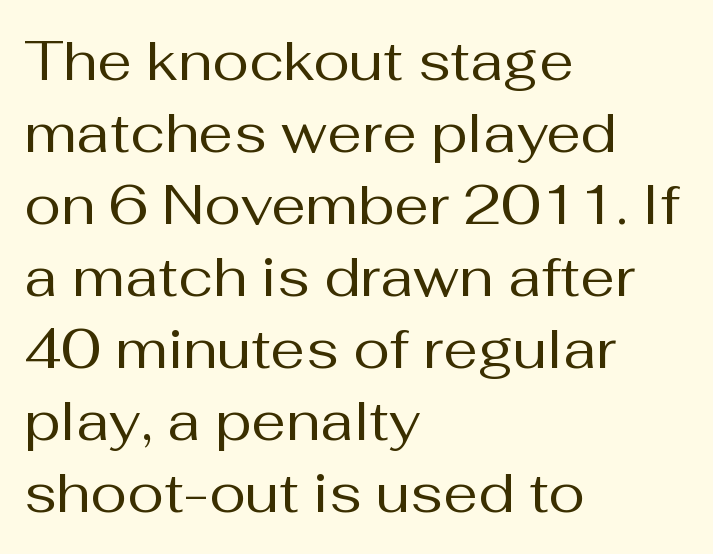
The image shows 55 px regular-weight sans-serif type, upright; set left-aligned, normal line spacing (1.31x), normal letter spacing, not underlined; medium stroke contrast and a medium x-height.
